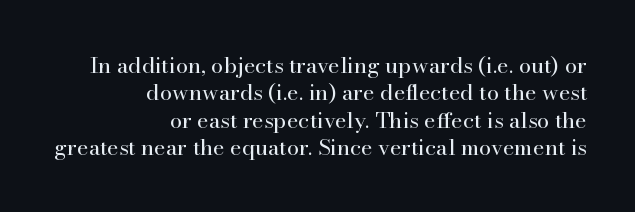
{"italic": "no", "bold": "no", "underline": "no", "align": "right", "line_spacing_ratio": 1.24, "letter_spacing": "normal", "letter_spacing_em": 0.0, "glyph_px": 22}
